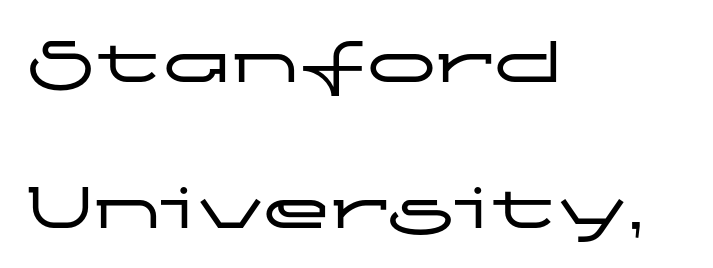
The image shows 69 px wide sans-serif type, upright; set left-aligned, loose line spacing (2.11x), normal letter spacing, not underlined; low stroke contrast and a medium x-height.
